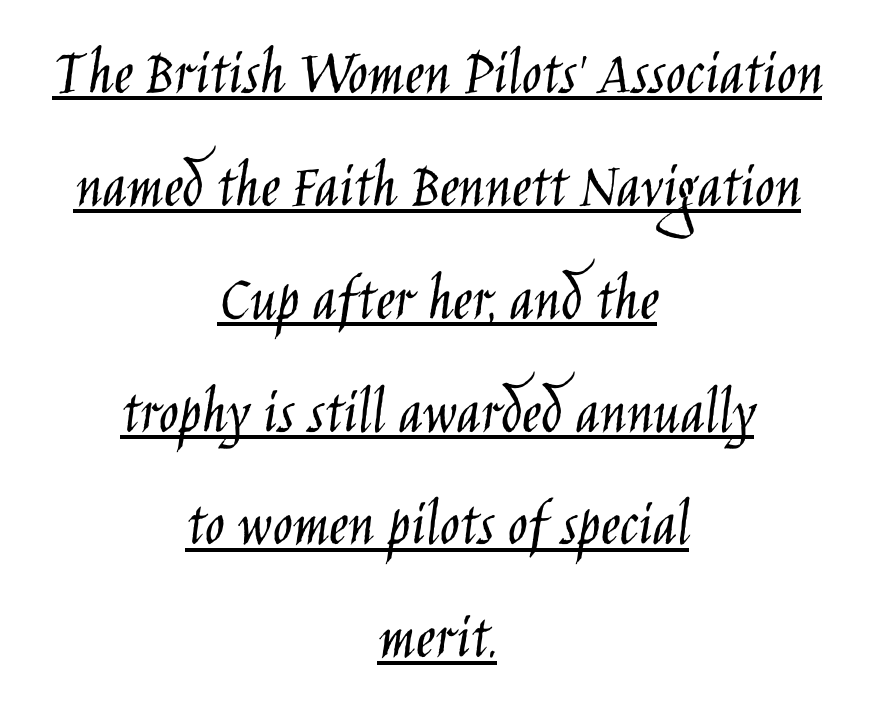
Q: Is the text bold? A: No.
Q: Is the text italic (slanted)? A: Yes.
Q: Is the typeface a serif or a sans-serif typeface? A: Sans-serif.
Q: Is the text underlined? A: Yes.
Q: How is the paragraph aligned? A: Centered.
Q: Is the spacing between letters normal or unusually wide? A: Normal.
Q: Width (condensed, normal, or wide)? A: Condensed.
Q: Stroke contrast? A: Low.
Q: x-height? A: Large.
Q: Monospaced? A: No.
